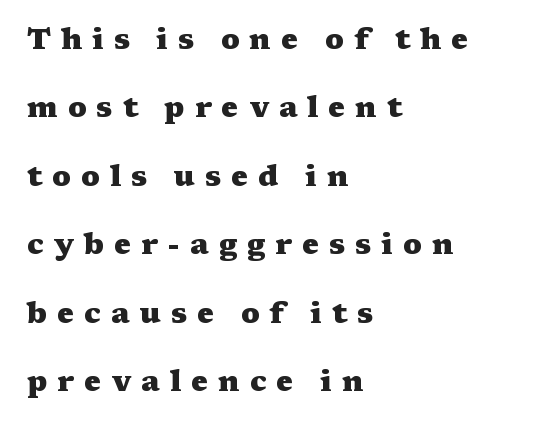
{"serif": "yes", "italic": "no", "bold": "yes", "weight": "heavy", "width": "wide", "stroke_contrast": "medium", "x_height": "medium", "monospaced": "no", "underline": "no", "align": "left", "line_spacing": "loose", "line_spacing_ratio": 2.36, "letter_spacing": "wide", "letter_spacing_em": 0.34, "glyph_px": 29}
